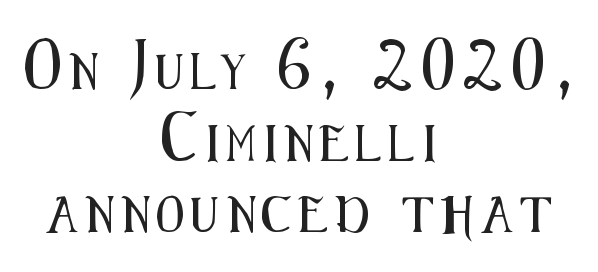
{"italic": "no", "width": "condensed", "stroke_contrast": "medium", "x_height": "medium", "monospaced": "no", "underline": "no", "align": "center", "line_spacing": "loose", "line_spacing_ratio": 1.99, "letter_spacing": "wide", "letter_spacing_em": 0.22, "glyph_px": 36}
